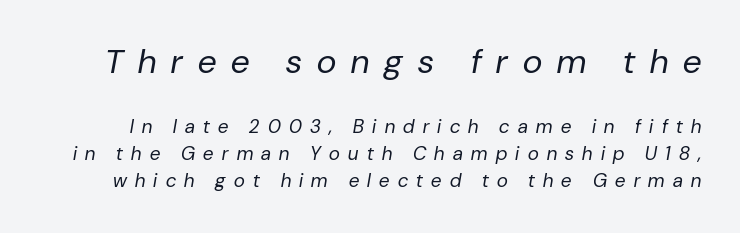
Q: Is the text bold? A: No.
Q: Is the text italic (slanted)? A: Yes, it leans right by about 10 degrees.
Q: Is the text underlined? A: No.
Q: Is the spacing between letters normal or unusually wide? A: Unusually wide.
Q: Is the spacing between lines tight, normal or loose? A: Normal.
Q: Which block of text is set in a larger size, the first (top) or the second (bottom)? A: The first (top) one.
Q: Width (condensed, normal, or wide)? A: Normal.
Q: Stroke contrast? A: Low.
Q: x-height? A: Medium.
Q: Monospaced? A: No.
